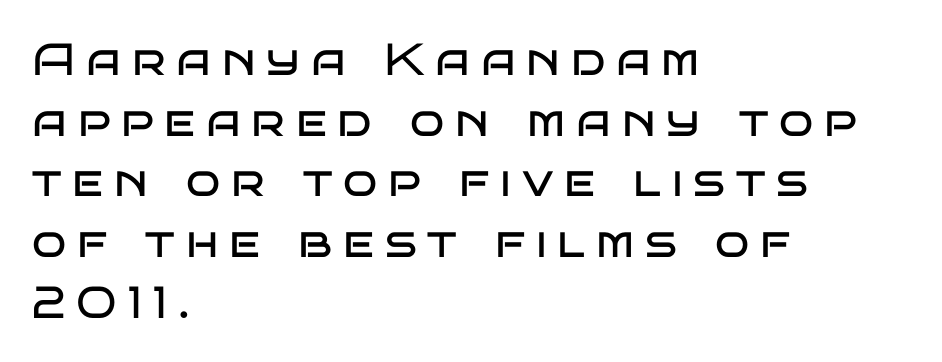
Weight: regular or lighter. Interline gaps are of average width in this sample. The rendering uses natural spacing where letterforms have individual widths. Words float on clear page, feet unadorned. Italic: no, the glyphs are upright roman. These lines have a slow, spaced-out rhythm from letter to letter.
